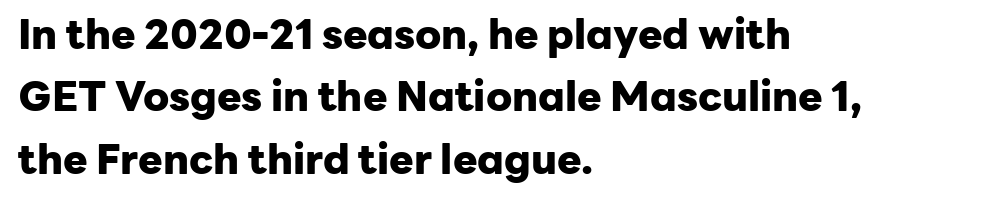
You can tell from the bare stems that sans-serif type was used. The lettering stays uniformly vertical, giving the passage a roman look. Heavy, bold letterforms. These lines are rendered in a variable-pitch font. Teacher's note: observe the even left margin — that is flush-left alignment. The tracking reads as untouched default to a designer's eye.
